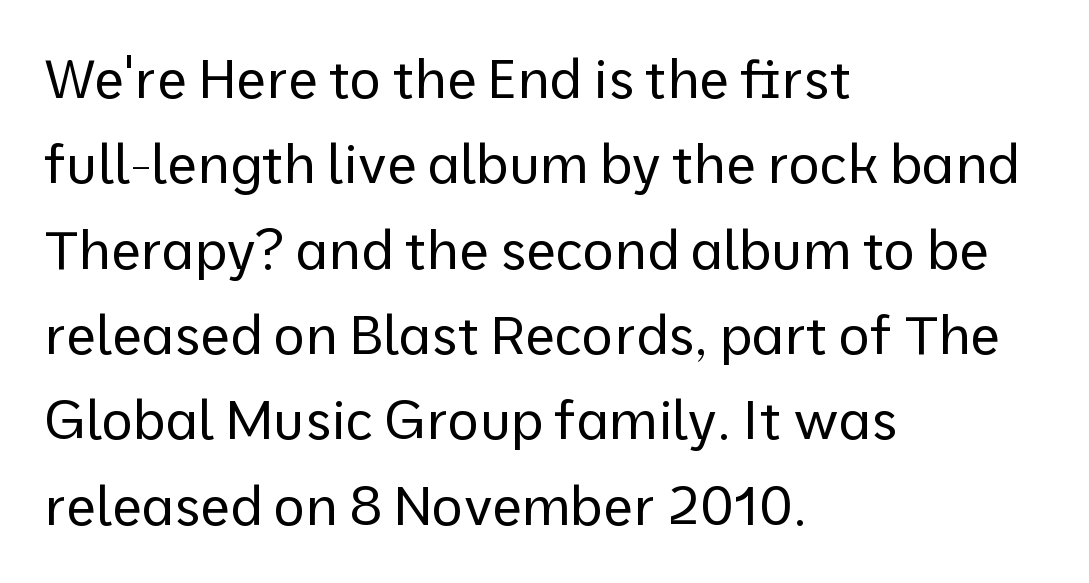
The image shows 54 px regular-weight sans-serif type, upright; set left-aligned, normal line spacing (1.58x), normal letter spacing, not underlined; low stroke contrast and a medium x-height.
